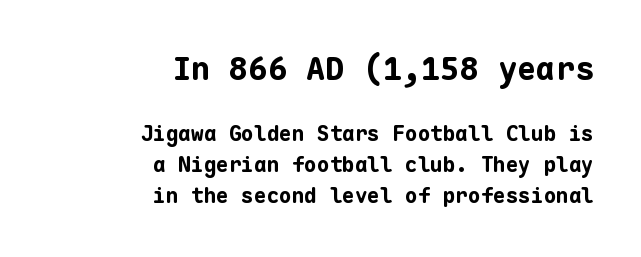
The paragraph has a hard right edge and a soft left edge. The passage shown is typed in a monospace face where columns stay perfectly aligned. Standard letterfit; no display-style spreading of the glyphs. Each glyph is drawn with heavy, bold strokes. Check under the words: just untouched page.
